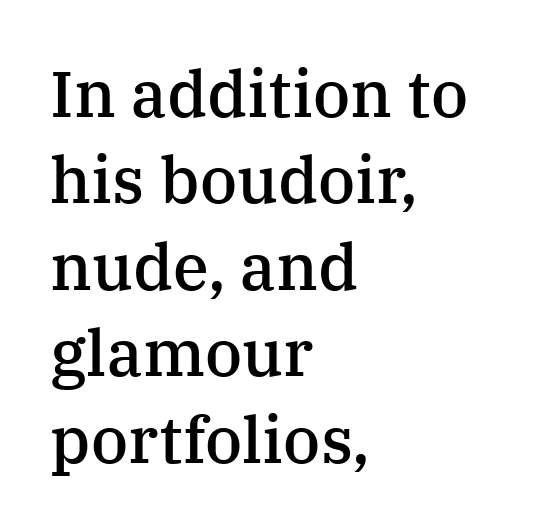
{"serif": "yes", "italic": "no", "bold": "semi", "weight": "semibold", "width": "normal", "stroke_contrast": "medium", "x_height": "medium", "monospaced": "no", "underline": "no", "align": "left", "line_spacing": "normal", "line_spacing_ratio": 1.33, "letter_spacing": "normal", "letter_spacing_em": 0.0, "glyph_px": 65}
